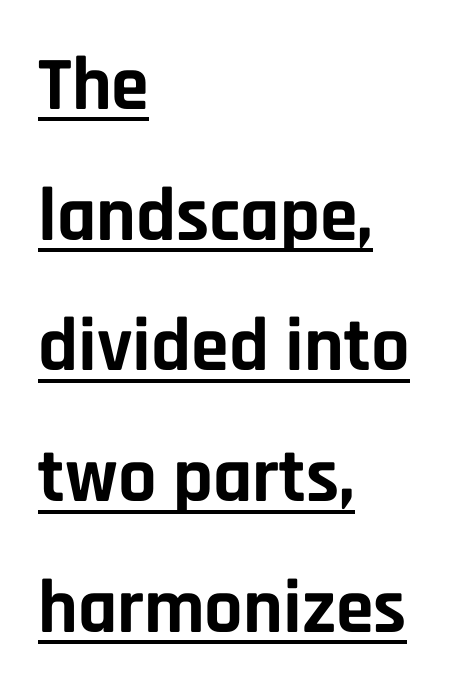
The image shows 76 px bold sans-serif type, upright; set left-aligned, line spacing 1.72x, normal letter spacing, underlined; low stroke contrast and a large x-height.
